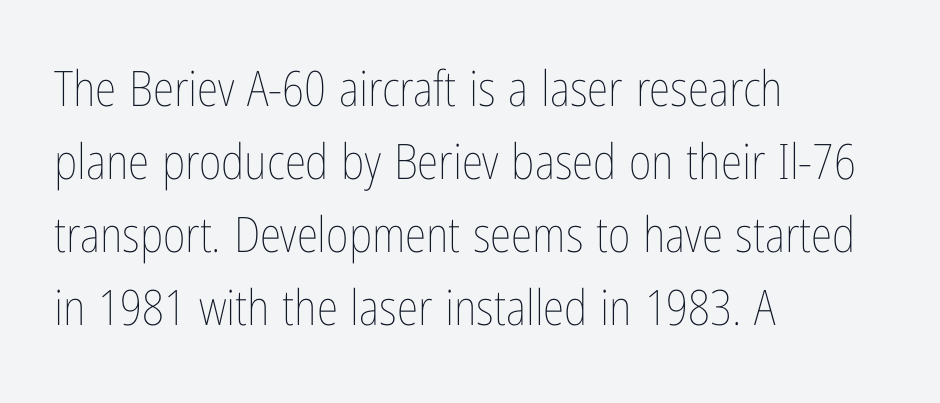
Posture: vertical. Each new line begins a customary step beneath the previous one. Rule under the text: the space is simply empty. Tracking here is standard; glyphs follow each other at the usual distance. The setting favours the left margin, as ordinary paragraphs usually do.
